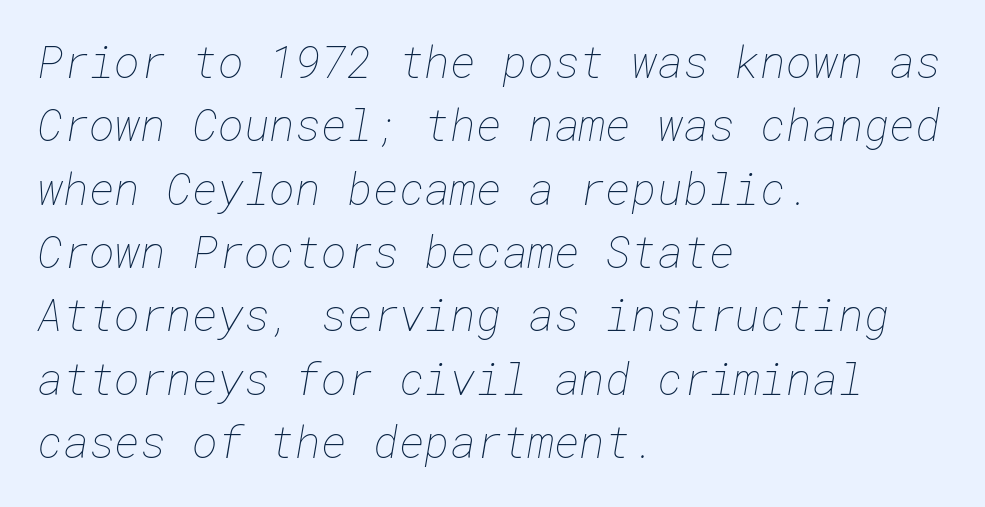
Q: Is the text bold? A: No.
Q: Is the text underlined? A: No.
Q: How is the paragraph aligned? A: Left-aligned.
Q: Is the spacing between letters normal or unusually wide? A: Normal.
Q: Is the spacing between lines tight, normal or loose? A: Normal.
Q: Width (condensed, normal, or wide)? A: Normal.
Q: Stroke contrast? A: Low.
Q: x-height? A: Medium.
